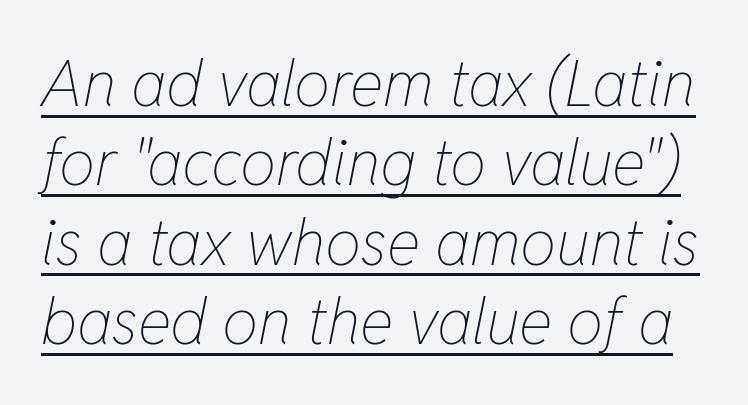
Is this a fixed-width face? No — the glyphs have proportional, varying widths. No heavy texture on the line: the type isn't bold. The string is rendered with underlining switched on. How are the letters spaced? Ordinarily, with no added tracking. Designer's note — italics engaged.
